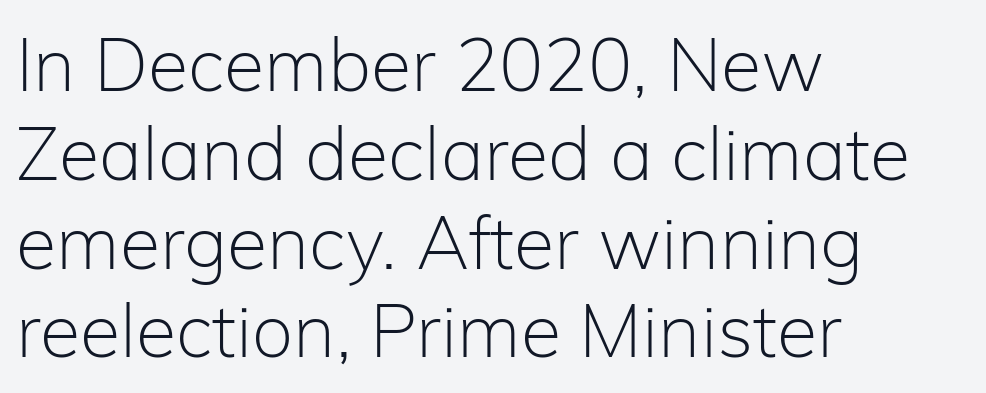
Q: Is the text bold? A: No.
Q: Is the text italic (slanted)? A: No, it is upright.
Q: Is the typeface a serif or a sans-serif typeface? A: Sans-serif.
Q: Is the text underlined? A: No.
Q: How is the paragraph aligned? A: Left-aligned.
Q: Is the spacing between letters normal or unusually wide? A: Normal.
Q: Width (condensed, normal, or wide)? A: Normal.
Q: Stroke contrast? A: Low.
Q: x-height? A: Medium.
Q: Monospaced? A: No.
